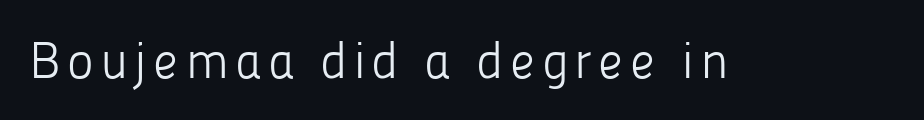
Q: Is the text bold? A: No.
Q: Is the text italic (slanted)? A: No, it is upright.
Q: Is the typeface a serif or a sans-serif typeface? A: Sans-serif.
Q: Is the text underlined? A: No.
Q: Width (condensed, normal, or wide)? A: Normal.
Q: Stroke contrast? A: Low.
Q: x-height? A: Medium.
Q: Monospaced? A: No.
